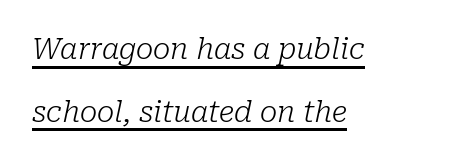
{"serif": "yes", "italic": "yes", "lean": "right", "slant_degrees": 10, "bold": "no", "weight": "light", "width": "normal", "stroke_contrast": "low", "x_height": "medium", "monospaced": "no", "underline": "yes", "align": "left", "line_spacing": "loose", "line_spacing_ratio": 2.16, "letter_spacing": "normal", "letter_spacing_em": 0.0, "glyph_px": 29}
